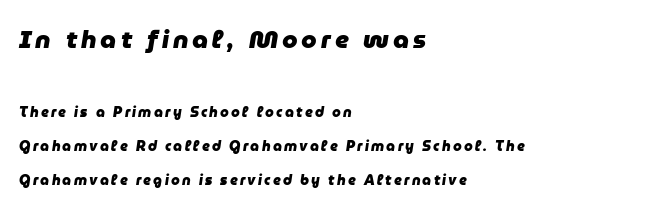
{"italic": "yes", "lean": "right", "slant_degrees": 9, "bold": "yes", "underline": "no", "align": "left", "line_spacing": "loose", "line_spacing_ratio": 2.44, "larger_block": "first", "size_ratio": 1.79, "glyph_px": 25}
